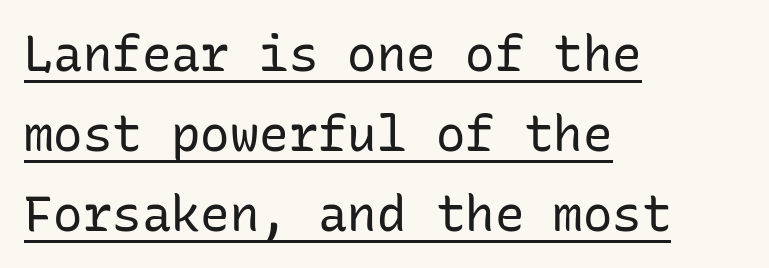
{"serif": "no", "italic": "no", "bold": "no", "weight": "regular", "width": "normal", "stroke_contrast": "low", "x_height": "medium", "monospaced": "yes", "underline": "yes", "align": "left", "line_spacing": "normal", "line_spacing_ratio": 1.63, "letter_spacing": "normal", "letter_spacing_em": 0.0, "glyph_px": 49}
